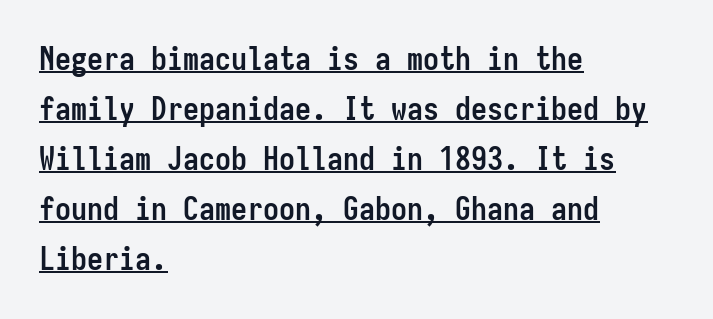
The image shows 32 px semibold, condensed sans-serif type, upright, monospaced; set left-aligned, normal line spacing (1.56x), normal letter spacing, underlined; low stroke contrast and a medium x-height.
